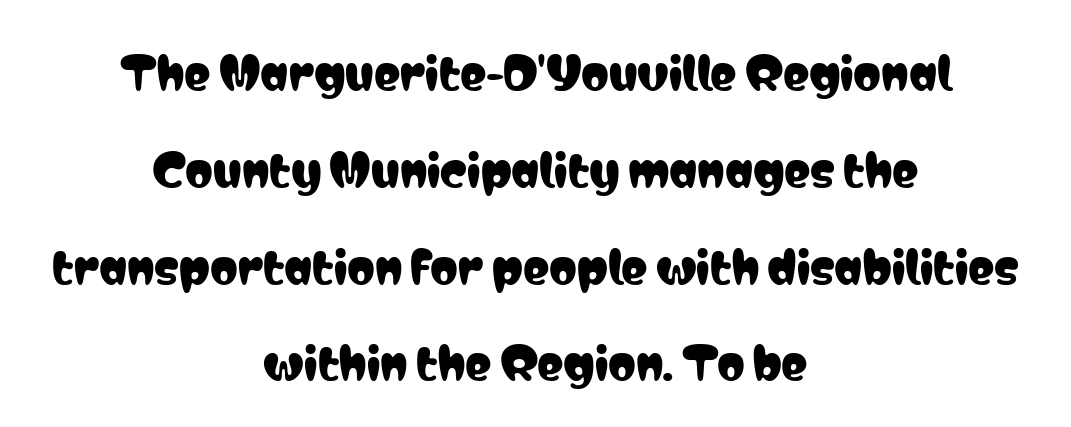
One-word summary of the alignment: center. Upright lettering throughout. Check the space under the baseline: it is left empty. The tracking reads as untouched default to a designer's eye. Do the characters align in a grid? No, the font is proportional. The passage shown stacks its lines with a broad gap.
